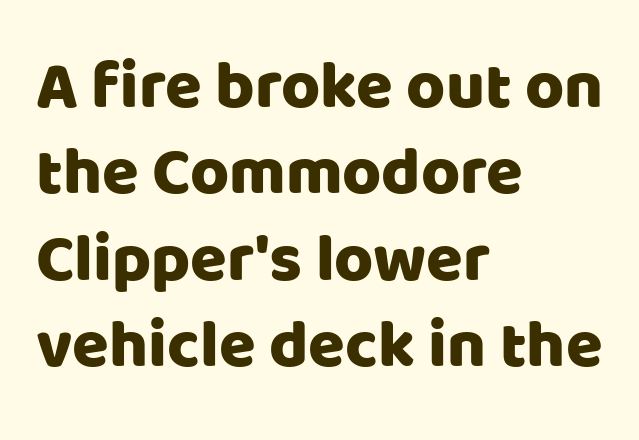
{"serif": "no", "italic": "no", "width": "normal", "stroke_contrast": "low", "x_height": "large", "monospaced": "no", "underline": "no", "align": "left", "line_spacing": "normal", "line_spacing_ratio": 1.29, "letter_spacing": "normal", "letter_spacing_em": 0.0, "glyph_px": 67}
